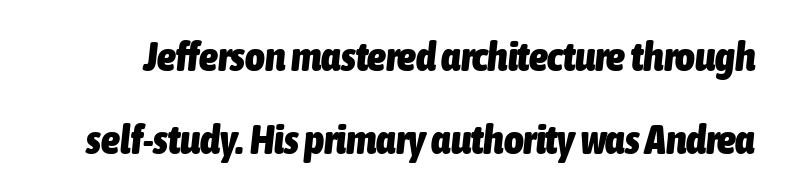
Q: Is the text bold? A: Yes.
Q: Is the text italic (slanted)? A: Yes, it leans right by about 6 degrees.
Q: Is the text underlined? A: No.
Q: Is the spacing between letters normal or unusually wide? A: Normal.
Q: Is the spacing between lines tight, normal or loose? A: Loose.
Q: Width (condensed, normal, or wide)? A: Condensed.
Q: Stroke contrast? A: Low.
Q: x-height? A: Medium.
Q: Monospaced? A: No.
